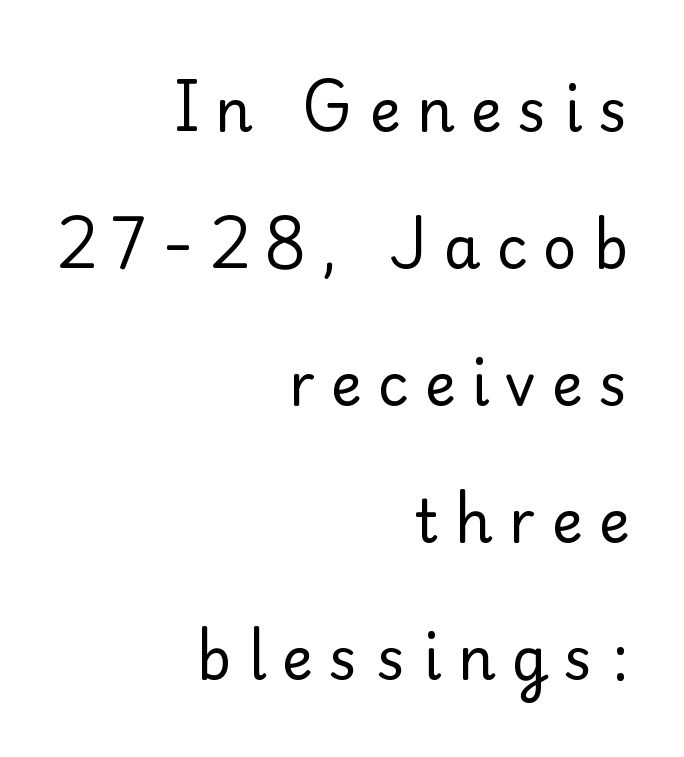
The image shows 59 px regular-weight serif type, upright; set right-aligned, loose line spacing (2.32x), unusually wide letter spacing (+0.27 em), not underlined; low stroke contrast and a small x-height.
